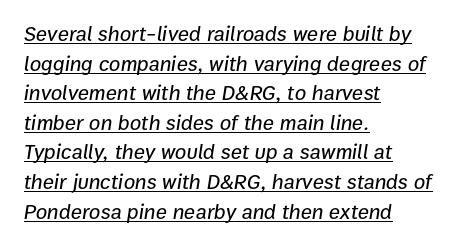
{"italic": "yes", "lean": "right", "slant_degrees": 9, "underline": "yes", "align": "left", "line_spacing": "normal", "line_spacing_ratio": 1.41, "letter_spacing": "normal", "letter_spacing_em": 0.0, "glyph_px": 21}
